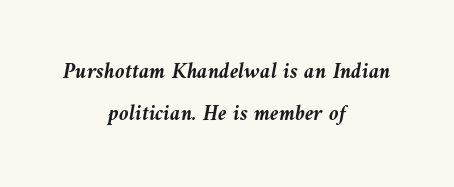
Q: Is the text bold? A: Yes.
Q: Is the text italic (slanted)? A: Yes, it leans left by about 9 degrees.
Q: Is the text underlined? A: No.
Q: How is the paragraph aligned? A: Centered.
Q: Is the spacing between letters normal or unusually wide? A: Normal.
Q: Is the spacing between lines tight, normal or loose? A: Loose.
